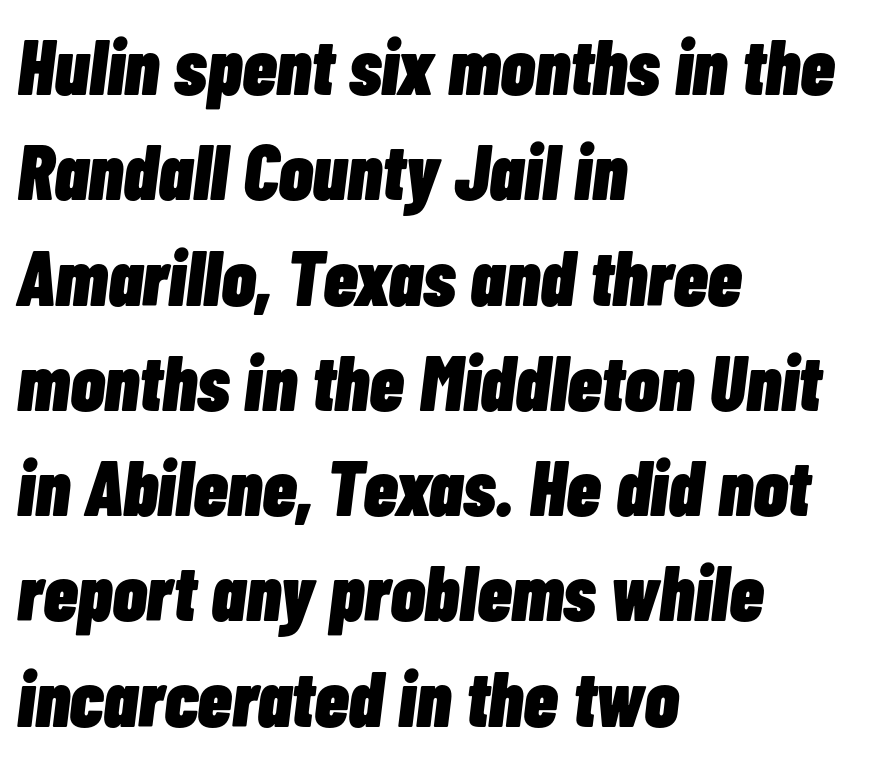
{"italic": "yes", "lean": "right", "slant_degrees": 7, "bold": "yes", "weight": "heavy", "width": "condensed", "stroke_contrast": "low", "x_height": "medium", "monospaced": "no", "underline": "no", "align": "left", "line_spacing": "normal", "line_spacing_ratio": 1.35, "letter_spacing": "normal", "letter_spacing_em": 0.0, "glyph_px": 78}
